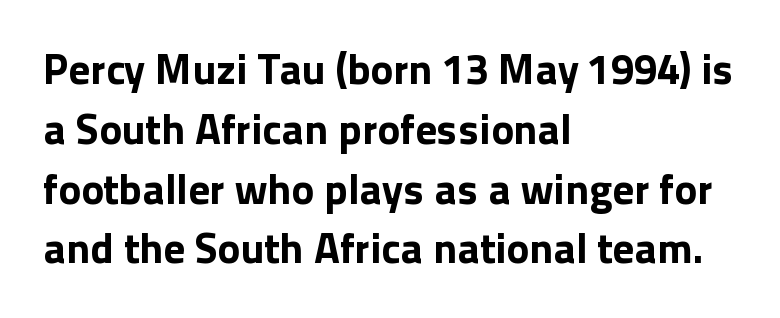
The image shows 43 px bold sans-serif type, upright; set left-aligned, normal line spacing (1.39x), normal letter spacing, not underlined; a medium x-height.
